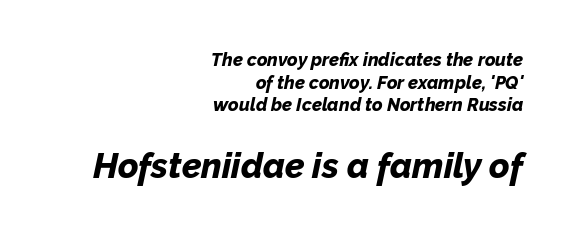
Q: Is the text bold? A: Yes.
Q: Is the text italic (slanted)? A: Yes, it leans right by about 12 degrees.
Q: Is the text underlined? A: No.
Q: How is the paragraph aligned? A: Right-aligned.
Q: Is the spacing between letters normal or unusually wide? A: Normal.
Q: Is the spacing between lines tight, normal or loose? A: Normal.
Q: Which block of text is set in a larger size, the first (top) or the second (bottom)? A: The second (bottom) one.
Q: Width (condensed, normal, or wide)? A: Normal.
Q: Stroke contrast? A: Low.
Q: x-height? A: Medium.
Q: Monospaced? A: No.
